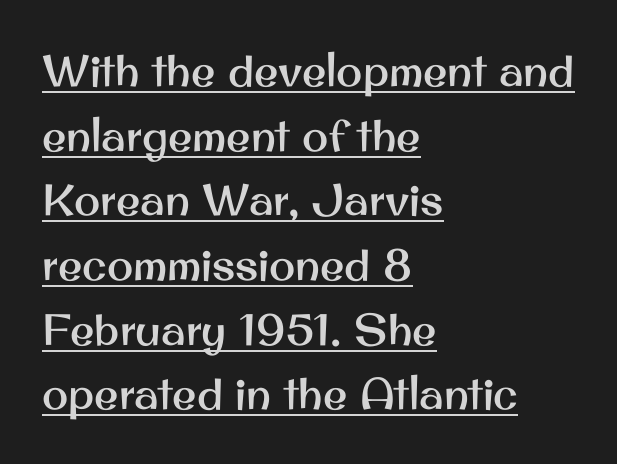
Q: Is the text italic (slanted)? A: No, it is upright.
Q: Is the typeface a serif or a sans-serif typeface? A: Sans-serif.
Q: Is the text underlined? A: Yes.
Q: How is the paragraph aligned? A: Left-aligned.
Q: Is the spacing between letters normal or unusually wide? A: Normal.
Q: Is the spacing between lines tight, normal or loose? A: Normal.
Q: Width (condensed, normal, or wide)? A: Normal.
Q: Stroke contrast? A: Medium.
Q: x-height? A: Small.
Q: Monospaced? A: No.
